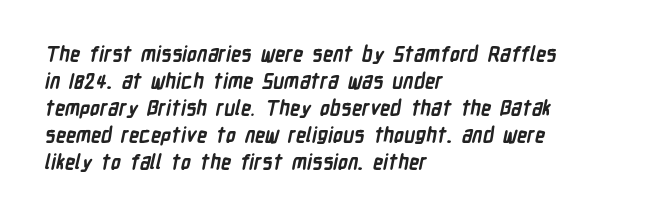
The image shows 20 px bold type; set left-aligned, normal line spacing (1.35x), normal letter spacing, not underlined.
